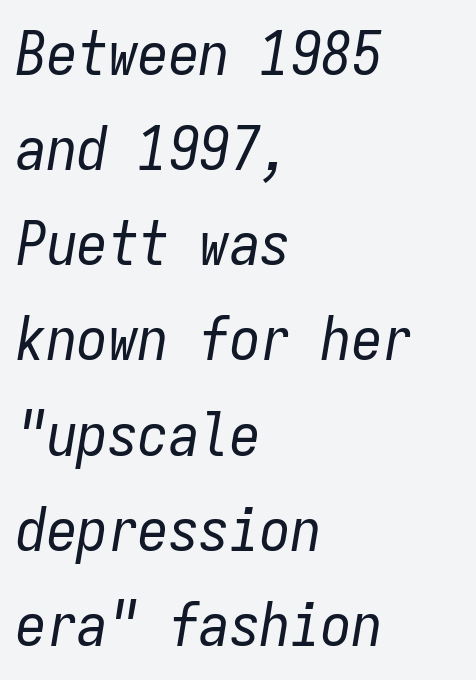
The image shows 61 px regular-weight, condensed type, italic (leaning right), monospaced; set left-aligned, normal line spacing (1.56x), normal letter spacing, not underlined; low stroke contrast and a medium x-height.
